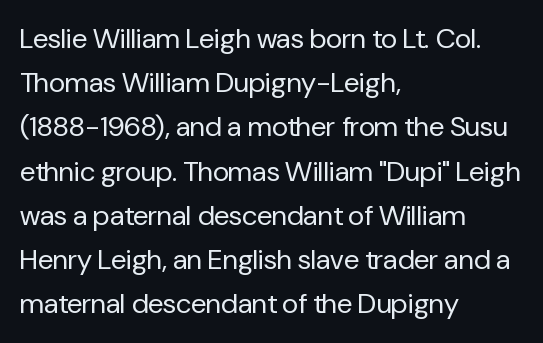
The image shows 28 px regular-weight sans-serif type, upright; set left-aligned, normal line spacing (1.58x), normal letter spacing, not underlined; low stroke contrast and a medium x-height.
